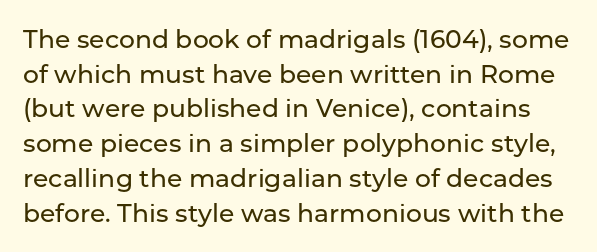
{"italic": "no", "underline": "no", "line_spacing": "normal", "line_spacing_ratio": 1.39, "letter_spacing": "normal", "letter_spacing_em": 0.0, "glyph_px": 25}
